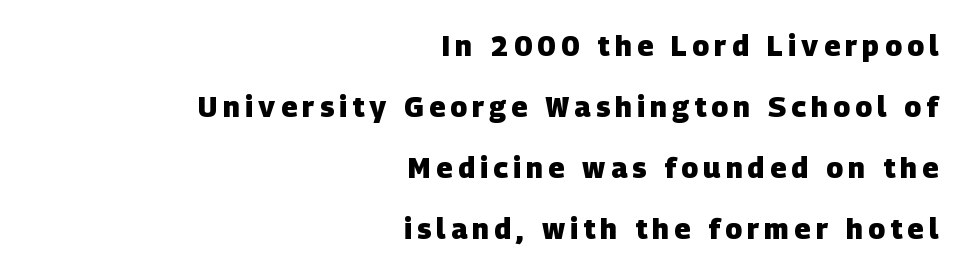
The image shows 28 px heavy sans-serif type; set right-aligned, loose line spacing (2.18x), not underlined; low stroke contrast and a large x-height.
